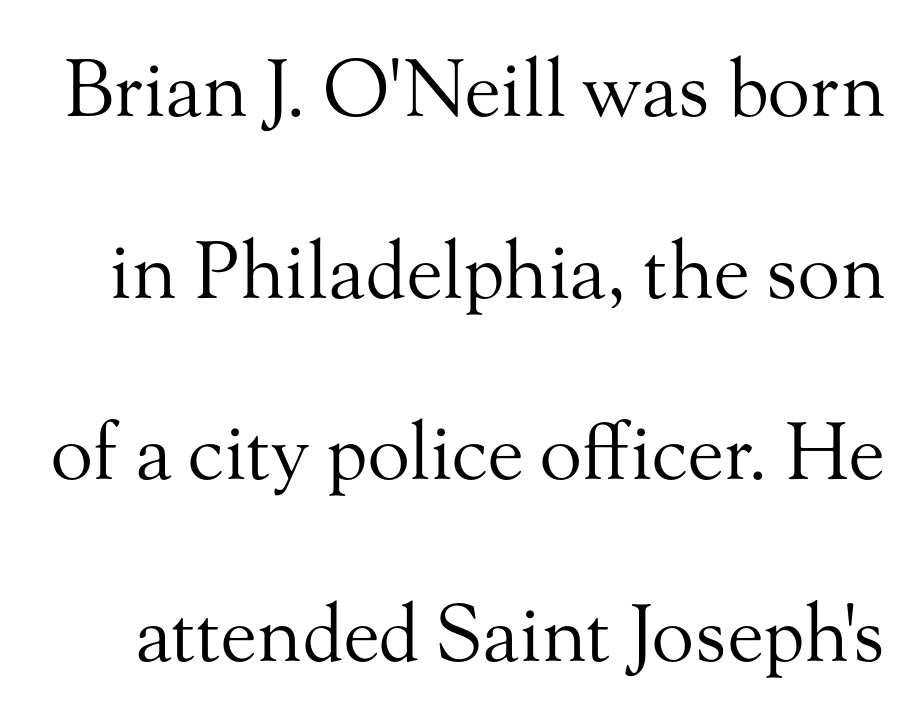
A clean baseline with only descenders dipping below it. A typesetter would mark this as roman, not italic. Each letter keeps its own natural width here, so spacing adapts to shape. Is the stroke heavy? The answer is a plain regular-or-lighter. Summary of vertical rhythm: relaxed, with wide interline spacing. Serif or sans? Serif — the stroke terminals have little feet.
